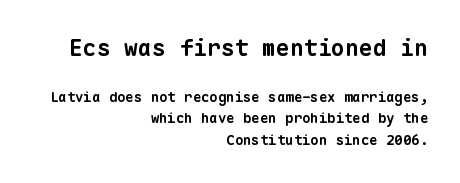
The image shows 23 px bold type; set right-aligned, normal line spacing (1.57x), normal letter spacing, not underlined; the first (top) block is 1.64x larger.
